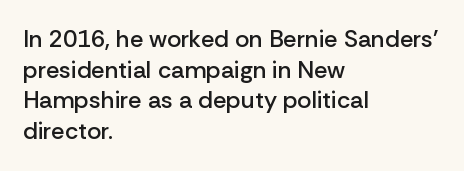
Each word holds together tightly as a unit, with standard inter-letter gaps. Check the space under the baseline: it is left empty. The paragraph has a hard left edge and a soft right edge. Posture: straight, roman, zero tilt. The vertical gap from one line to the next is medium. Notice the strokes are somewhat thickened but not fully heavy: this is a semibold.
